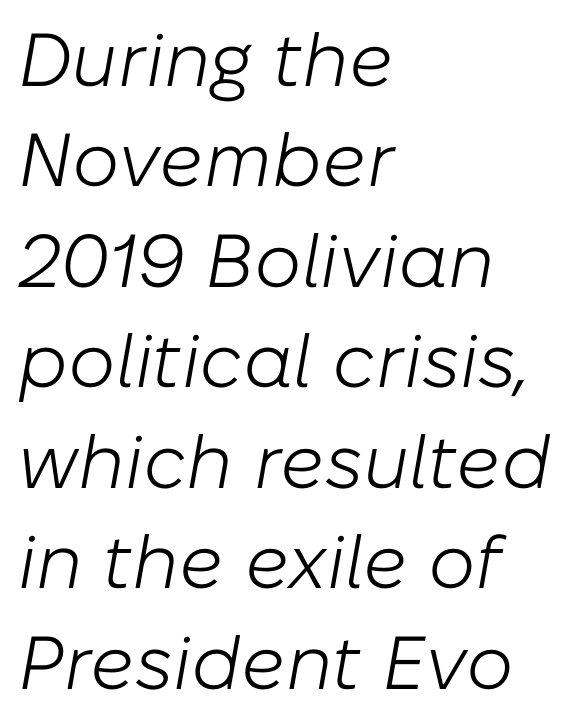
The typography opts for an oblique posture over an upright one. This rendering features lettering with no underline. Line beginnings align vertically; line endings do not. Is the type heavy? It reads as light-to-regular instead.
